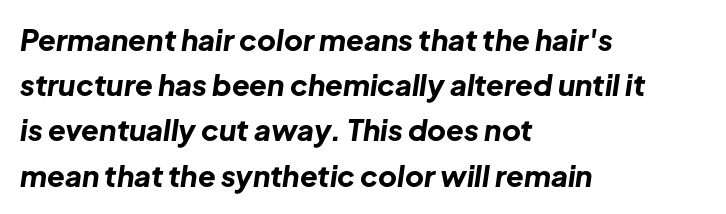
Do the characters align in a grid? No, the font is proportional. Visually the block forms a straight wall on the left and a jagged coastline on the right. Typesetter's note: full bold, strokes at maximum text heaviness. Glance below the letters and you will spot only blank space. These lines were composed using italics. The rendering uses a moderate line-height, typical for paragraphs.
